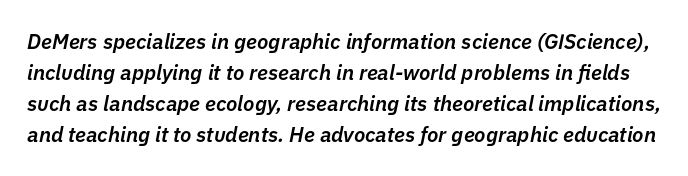
Characters are canted at an angle relative to the baseline's perpendicular. The typesetting leans somewhat heavy: a semibold. Vertical spacing — default. Honestly, the letter spacing is just normal — you wouldn't notice it.
